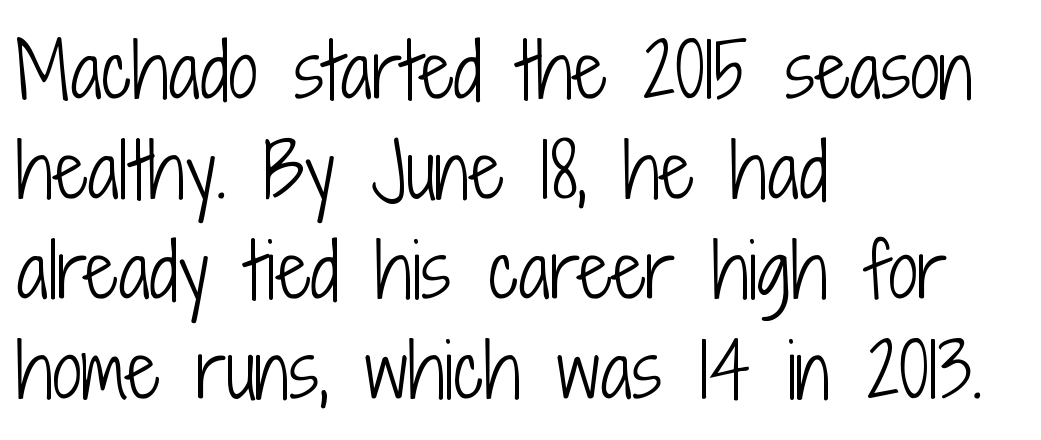
{"serif": "no", "italic": "no", "bold": "no", "weight": "light", "width": "condensed", "stroke_contrast": "low", "x_height": "medium", "monospaced": "no", "underline": "no", "align": "left", "line_spacing": "normal", "line_spacing_ratio": 1.35, "letter_spacing": "normal", "letter_spacing_em": 0.0, "glyph_px": 74}
